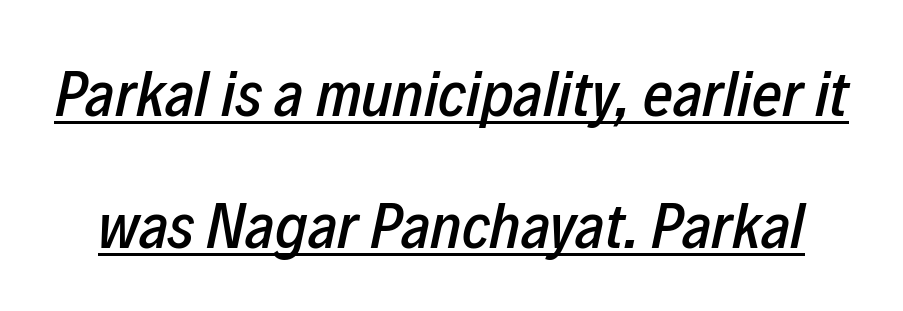
{"italic": "yes", "lean": "right", "slant_degrees": 12, "width": "condensed", "stroke_contrast": "low", "x_height": "medium", "monospaced": "no", "underline": "yes", "line_spacing": "loose", "line_spacing_ratio": 2.03, "letter_spacing": "normal", "letter_spacing_em": 0.0, "glyph_px": 65}
